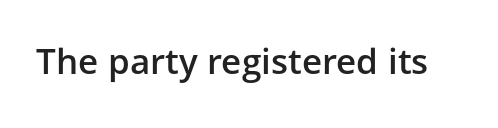
The image shows 35 px semibold sans-serif type, upright; set normal letter spacing, not underlined; low stroke contrast and a medium x-height.
